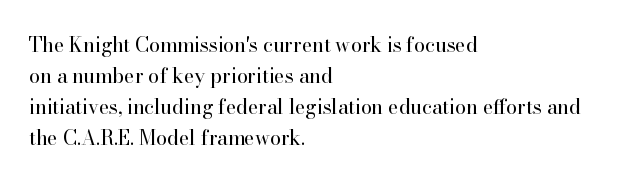
The face looks like a standard text weight, possibly lighter. The type is set solid horizontally, with unmodified tracking. The lettering stays uniformly vertical, giving the passage a roman look. Leading: standard. Casual observation: everything's shoved over to the left.
